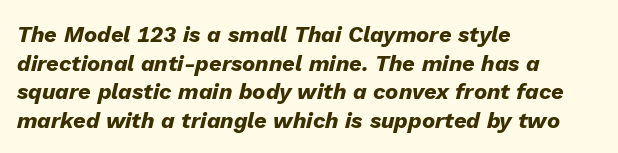
The image shows 22 px bold type, italic (leaning right); set left-aligned, normal line spacing (1.3x), normal letter spacing, not underlined.
